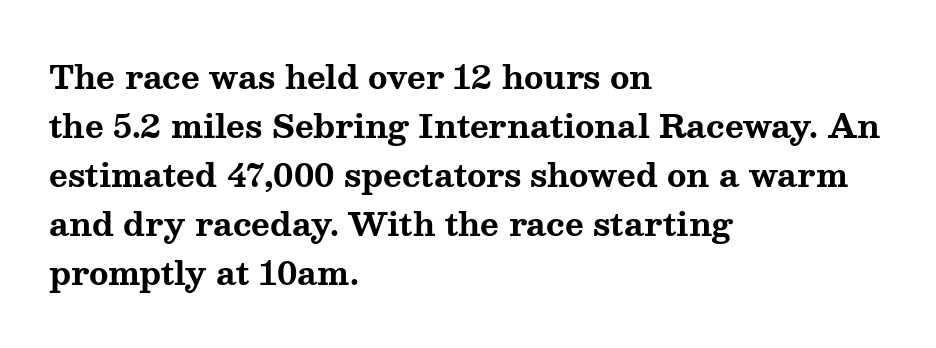
Q: Is the text bold? A: Yes.
Q: Is the text italic (slanted)? A: No, it is upright.
Q: Is the typeface a serif or a sans-serif typeface? A: Serif.
Q: Is the text underlined? A: No.
Q: How is the paragraph aligned? A: Left-aligned.
Q: Is the spacing between letters normal or unusually wide? A: Normal.
Q: Is the spacing between lines tight, normal or loose? A: Normal.
Q: Width (condensed, normal, or wide)? A: Wide.
Q: Stroke contrast? A: Medium.
Q: x-height? A: Medium.
Q: Monospaced? A: No.
